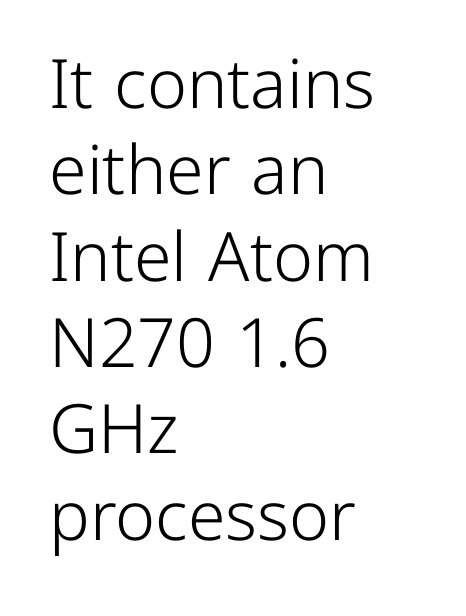
{"serif": "no", "italic": "no", "bold": "no", "weight": "light", "width": "normal", "stroke_contrast": "low", "x_height": "medium", "monospaced": "no", "underline": "no", "align": "left", "line_spacing": "normal", "line_spacing_ratio": 1.27, "letter_spacing": "normal", "letter_spacing_em": 0.0, "glyph_px": 68}
